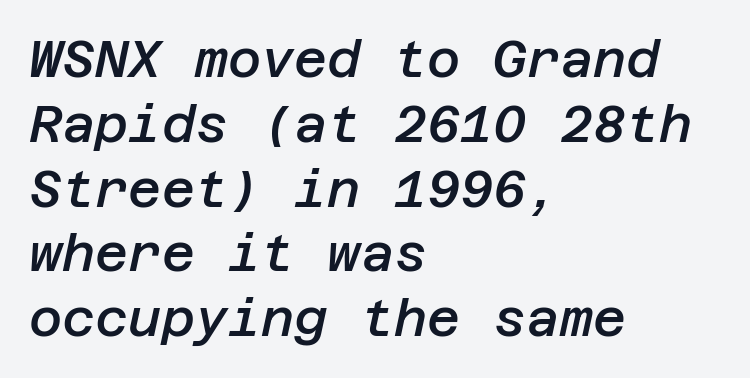
Q: Is the text bold? A: Semi-bold.
Q: Is the text italic (slanted)? A: Yes, it leans right by about 12 degrees.
Q: Is the text underlined? A: No.
Q: How is the paragraph aligned? A: Left-aligned.
Q: Is the spacing between letters normal or unusually wide? A: Normal.
Q: Is the spacing between lines tight, normal or loose? A: Normal.
Q: Width (condensed, normal, or wide)? A: Normal.
Q: Stroke contrast? A: Low.
Q: x-height? A: Large.
